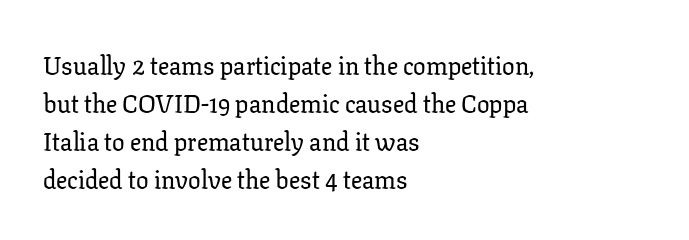
{"italic": "no", "underline": "no", "align": "left", "line_spacing": "normal", "line_spacing_ratio": 1.52, "letter_spacing": "normal", "letter_spacing_em": 0.0, "glyph_px": 25}
